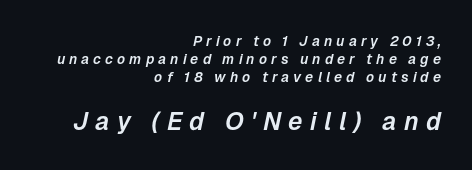
Q: Is the text italic (slanted)? A: Yes, it leans right by about 12 degrees.
Q: Is the text underlined? A: No.
Q: How is the paragraph aligned? A: Right-aligned.
Q: Is the spacing between letters normal or unusually wide? A: Unusually wide.
Q: Is the spacing between lines tight, normal or loose? A: Normal.
Q: Which block of text is set in a larger size, the first (top) or the second (bottom)? A: The second (bottom) one.
